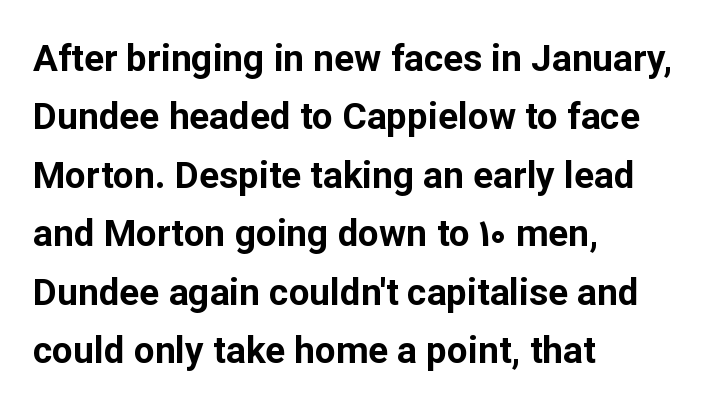
Q: Is the text bold? A: Yes.
Q: Is the text italic (slanted)? A: No, it is upright.
Q: Is the typeface a serif or a sans-serif typeface? A: Sans-serif.
Q: Is the text underlined? A: No.
Q: How is the paragraph aligned? A: Left-aligned.
Q: Is the spacing between letters normal or unusually wide? A: Normal.
Q: Is the spacing between lines tight, normal or loose? A: Normal.
Q: Width (condensed, normal, or wide)? A: Normal.
Q: Stroke contrast? A: Low.
Q: x-height? A: Medium.
Q: Monospaced? A: No.
